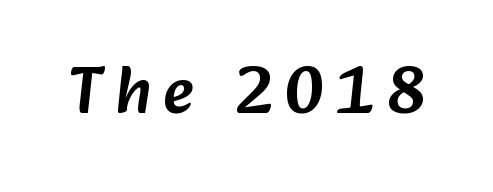
Q: Is the typeface a serif or a sans-serif typeface? A: Sans-serif.
Q: Is the text underlined? A: No.
Q: Width (condensed, normal, or wide)? A: Normal.
Q: Stroke contrast? A: Low.
Q: x-height? A: Medium.
Q: Monospaced? A: No.
